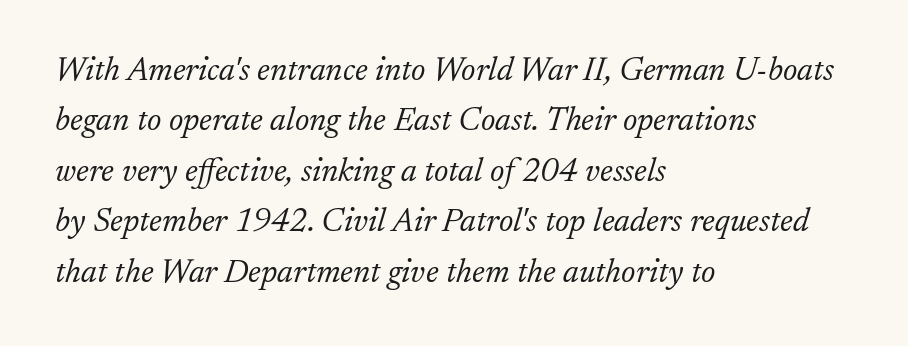
The image shows 33 px light serif type, italic (leaning right); set left-aligned, normal line spacing (1.53x), normal letter spacing, not underlined; low stroke contrast and a small x-height.
